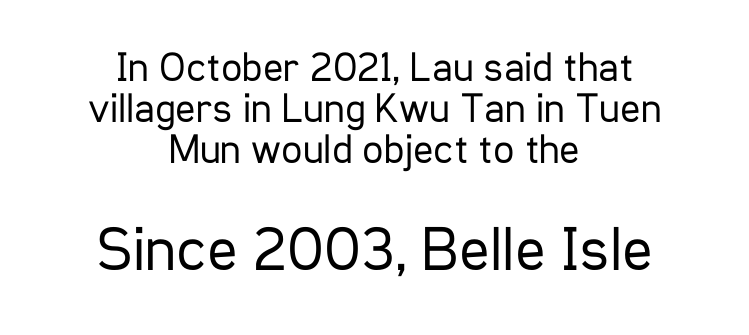
{"serif": "no", "italic": "no", "bold": "no", "weight": "regular", "width": "condensed", "stroke_contrast": "low", "x_height": "medium", "monospaced": "no", "underline": "no", "align": "center", "line_spacing": "tight", "line_spacing_ratio": 0.98, "letter_spacing": "normal", "letter_spacing_em": 0.0, "larger_block": "second", "size_ratio": 1.5, "glyph_px": 63}
